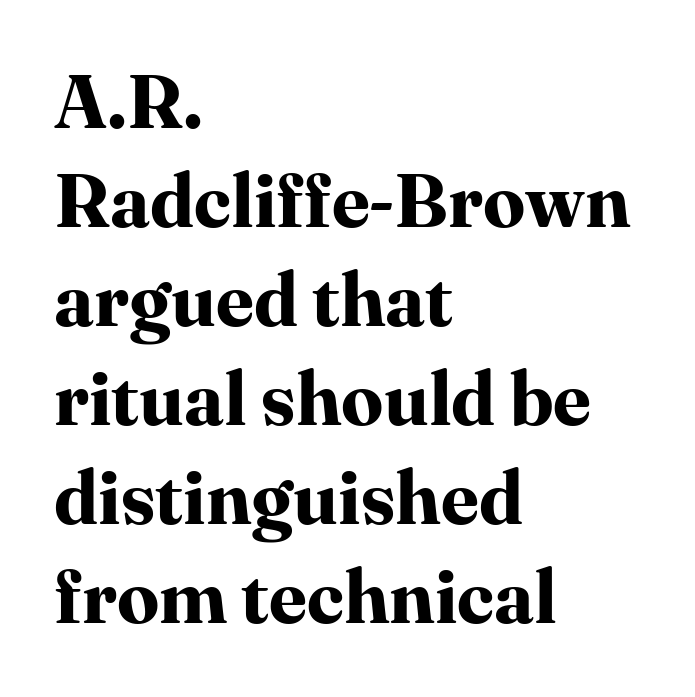
{"serif": "yes", "italic": "no", "bold": "yes", "weight": "bold", "width": "normal", "stroke_contrast": "high", "x_height": "medium", "monospaced": "no", "underline": "no", "align": "left", "line_spacing": "normal", "line_spacing_ratio": 1.32, "letter_spacing": "normal", "letter_spacing_em": 0.0, "glyph_px": 75}
